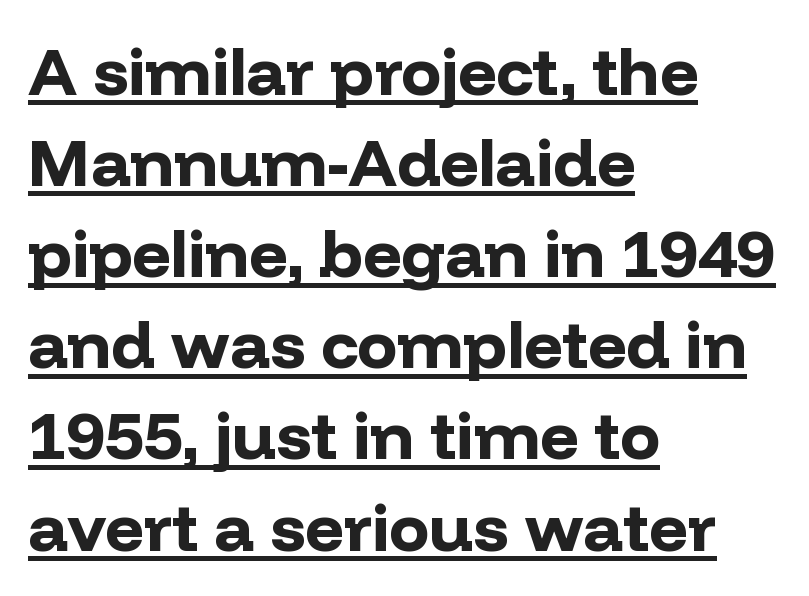
Q: Is the text bold? A: Yes.
Q: Is the text italic (slanted)? A: No, it is upright.
Q: Is the typeface a serif or a sans-serif typeface? A: Sans-serif.
Q: Is the text underlined? A: Yes.
Q: How is the paragraph aligned? A: Left-aligned.
Q: Is the spacing between letters normal or unusually wide? A: Normal.
Q: Is the spacing between lines tight, normal or loose? A: Normal.
Q: Width (condensed, normal, or wide)? A: Normal.
Q: Stroke contrast? A: Low.
Q: x-height? A: Medium.
Q: Monospaced? A: No.
